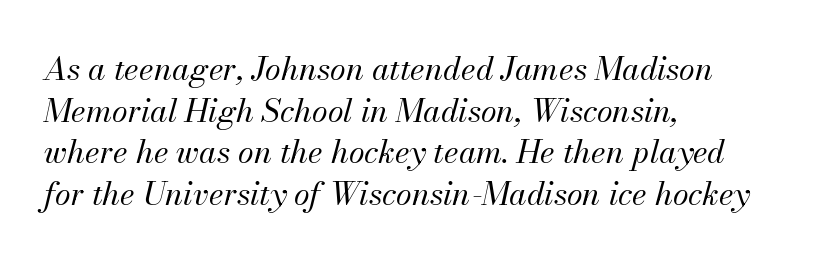
Q: Is the text bold? A: No.
Q: Is the text italic (slanted)? A: Yes, it leans right by about 13 degrees.
Q: Is the text underlined? A: No.
Q: How is the paragraph aligned? A: Left-aligned.
Q: Is the spacing between letters normal or unusually wide? A: Normal.
Q: Is the spacing between lines tight, normal or loose? A: Normal.
Q: Width (condensed, normal, or wide)? A: Normal.
Q: Stroke contrast? A: Medium.
Q: x-height? A: Small.
Q: Monospaced? A: No.
